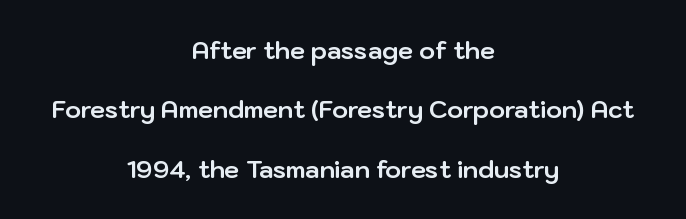
{"italic": "no", "bold": "yes", "underline": "no", "align": "center", "line_spacing": "loose", "line_spacing_ratio": 2.47, "letter_spacing": "normal", "letter_spacing_em": 0.0, "glyph_px": 24}
